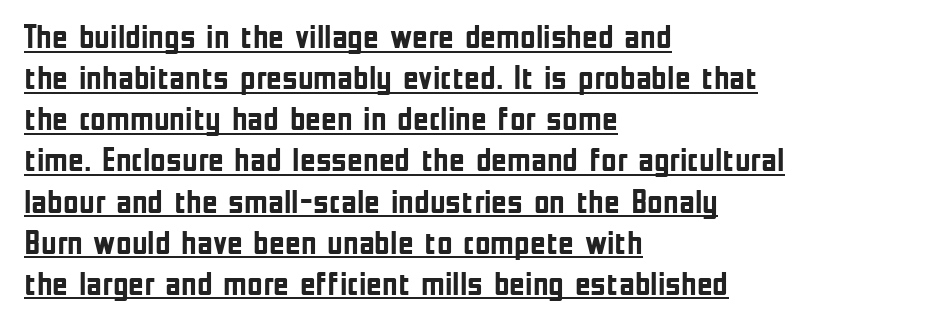
Q: Is the text bold? A: Yes.
Q: Is the text italic (slanted)? A: No, it is upright.
Q: Is the typeface a serif or a sans-serif typeface? A: Sans-serif.
Q: Is the text underlined? A: Yes.
Q: How is the paragraph aligned? A: Left-aligned.
Q: Is the spacing between letters normal or unusually wide? A: Normal.
Q: Width (condensed, normal, or wide)? A: Condensed.
Q: Stroke contrast? A: Low.
Q: x-height? A: Medium.
Q: Monospaced? A: No.
